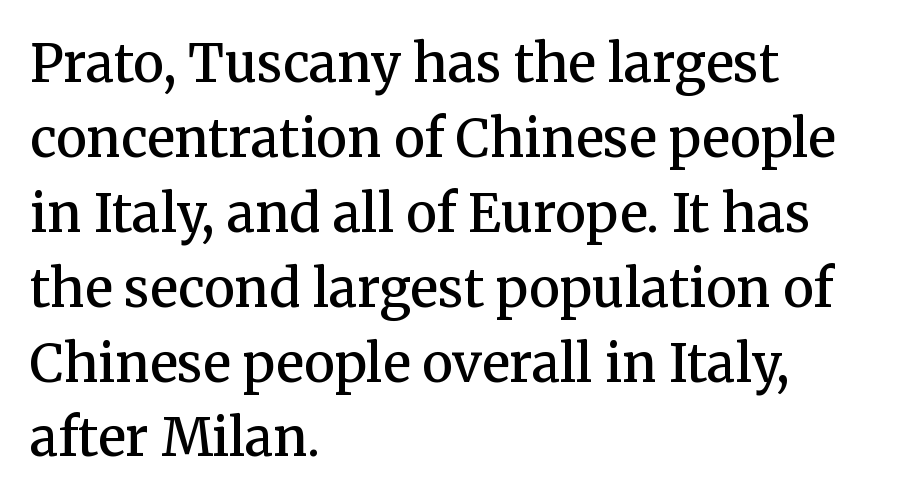
The image shows 52 px semibold serif type, upright; set left-aligned, normal line spacing (1.44x), normal letter spacing, not underlined; medium stroke contrast and a medium x-height.
